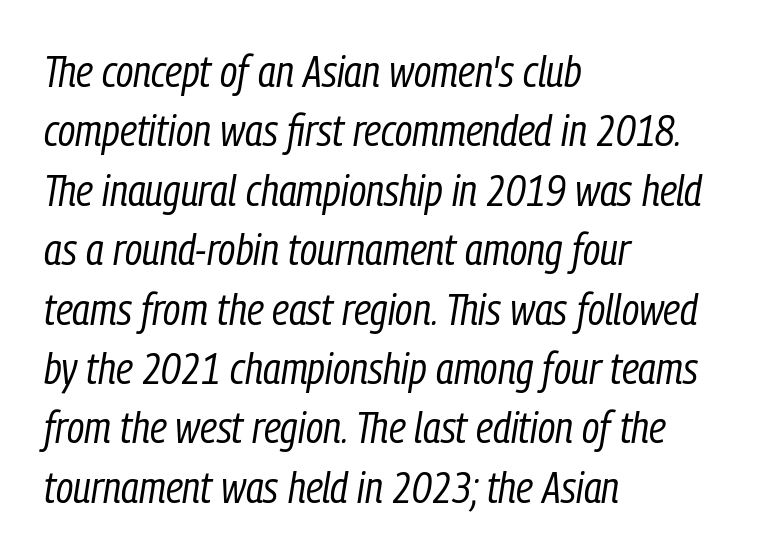
The image shows 44 px regular-weight, condensed type, italic (leaning right); set left-aligned, normal line spacing (1.35x), normal letter spacing, not underlined; low stroke contrast and a medium x-height.
